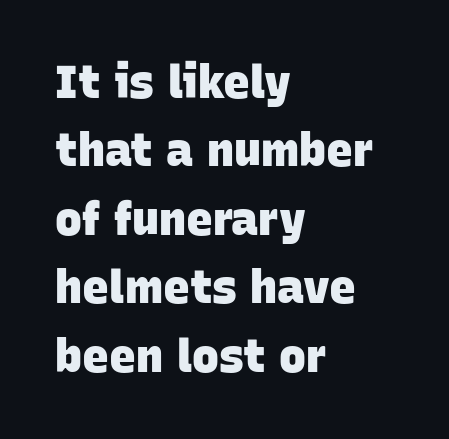
The image shows 45 px heavy sans-serif type; set left-aligned, normal line spacing (1.52x), normal letter spacing, not underlined; low stroke contrast and a large x-height.
